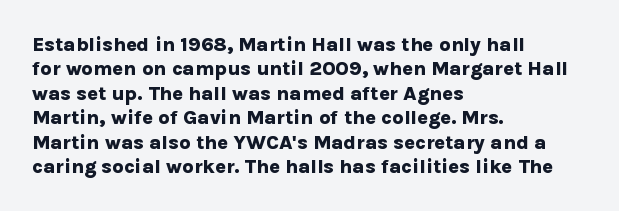
In terms of weight, the rendering is a true, heavy bold. In CSS terms this would be text-align: left. This rendering leaves character spacing at its baseline value. Honestly, there is no underline to notice here at all. The typography opts for an upright posture over an oblique one.
